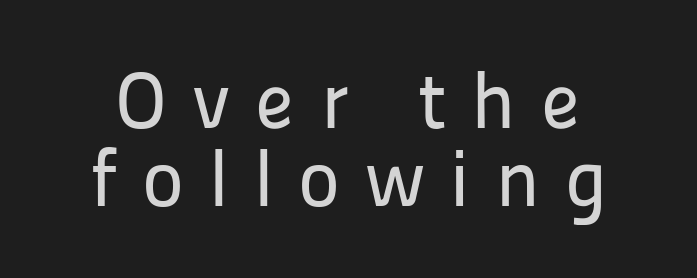
Q: Is the text italic (slanted)? A: No, it is upright.
Q: Is the typeface a serif or a sans-serif typeface? A: Sans-serif.
Q: Is the text underlined? A: No.
Q: Is the spacing between letters normal or unusually wide? A: Unusually wide.
Q: Is the spacing between lines tight, normal or loose? A: Tight.
Q: Width (condensed, normal, or wide)? A: Normal.
Q: Stroke contrast? A: Low.
Q: x-height? A: Medium.
Q: Monospaced? A: No.
